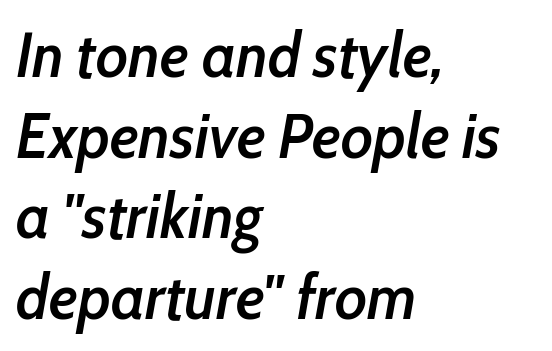
Check the space under the baseline: it is left empty. Stems and bowls a touch heavier than normal — semibold. Alignment: flush left. In terms of posture, this sample is oblique.
